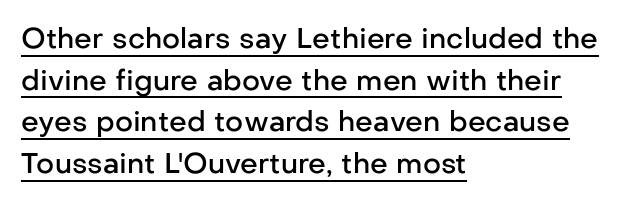
{"serif": "no", "italic": "no", "bold": "semi", "weight": "semibold", "width": "normal", "stroke_contrast": "low", "x_height": "medium", "monospaced": "no", "underline": "yes", "align": "left", "line_spacing": "normal", "line_spacing_ratio": 1.49, "letter_spacing": "normal", "letter_spacing_em": 0.0, "glyph_px": 28}
